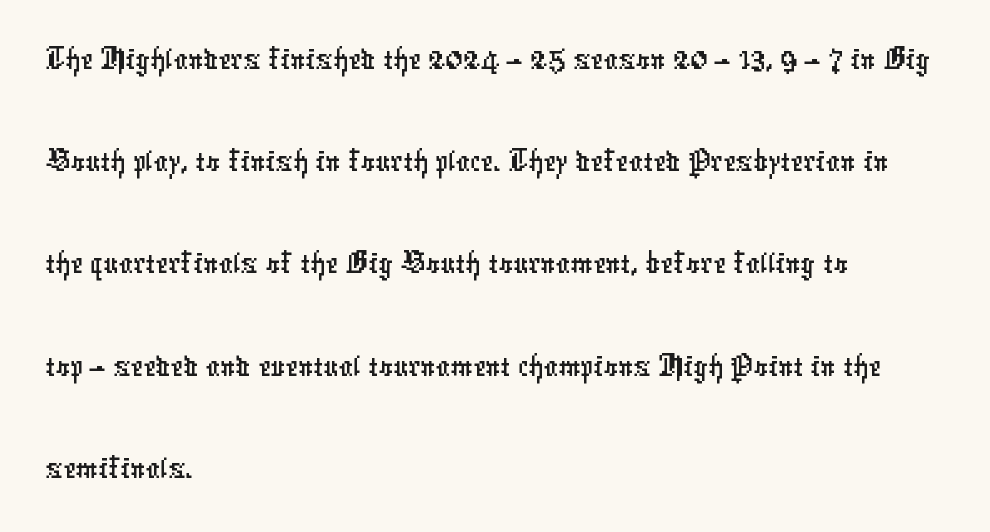
Q: Is the typeface a serif or a sans-serif typeface? A: Sans-serif.
Q: Is the text underlined? A: No.
Q: How is the paragraph aligned? A: Left-aligned.
Q: Is the spacing between letters normal or unusually wide? A: Normal.
Q: Is the spacing between lines tight, normal or loose? A: Normal.
Q: Width (condensed, normal, or wide)? A: Condensed.
Q: Stroke contrast? A: Low.
Q: x-height? A: Medium.
Q: Monospaced? A: No.
